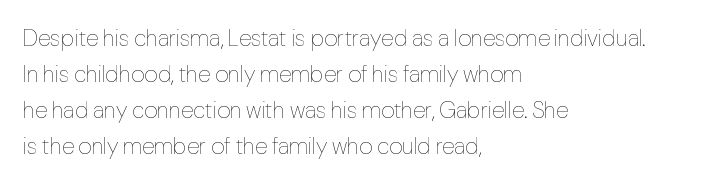
{"italic": "no", "bold": "no", "underline": "no", "align": "left", "line_spacing": "normal", "line_spacing_ratio": 1.56, "letter_spacing": "normal", "letter_spacing_em": 0.0, "glyph_px": 23}
